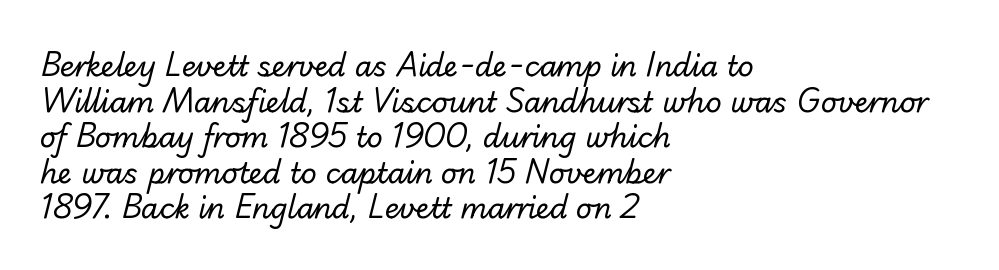
Q: Is the text bold? A: No.
Q: Is the typeface a serif or a sans-serif typeface? A: Sans-serif.
Q: Is the text underlined? A: No.
Q: How is the paragraph aligned? A: Left-aligned.
Q: Is the spacing between letters normal or unusually wide? A: Normal.
Q: Is the spacing between lines tight, normal or loose? A: Normal.
Q: Width (condensed, normal, or wide)? A: Normal.
Q: Stroke contrast? A: Low.
Q: x-height? A: Small.
Q: Monospaced? A: No.
